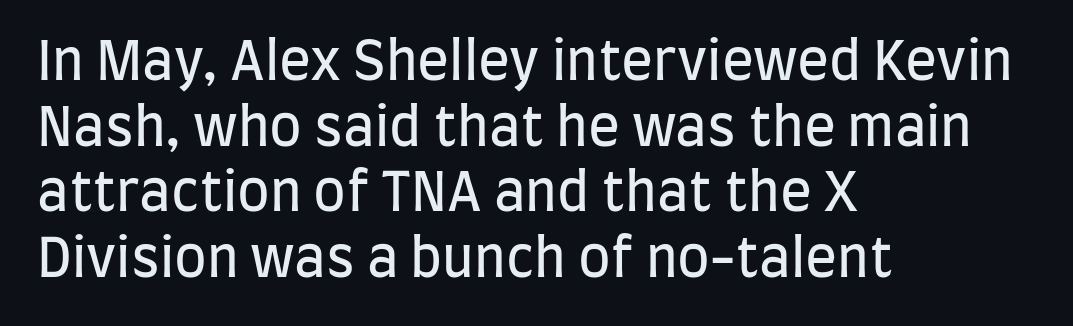
Proportional: the letters do not fall into vertical columns. Posture: vertical. In terms of letterspacing, this is plain default setting. The font is comparable to plain body text, perhaps lighter. Clear beneath every line of the passage.
